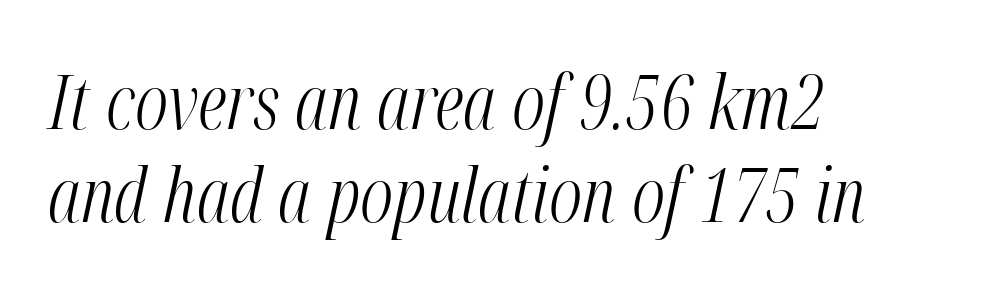
The image shows 75 px light, condensed type, italic (leaning right); set left-aligned, line spacing 1.24x, normal letter spacing, not underlined; medium stroke contrast and a medium x-height.
